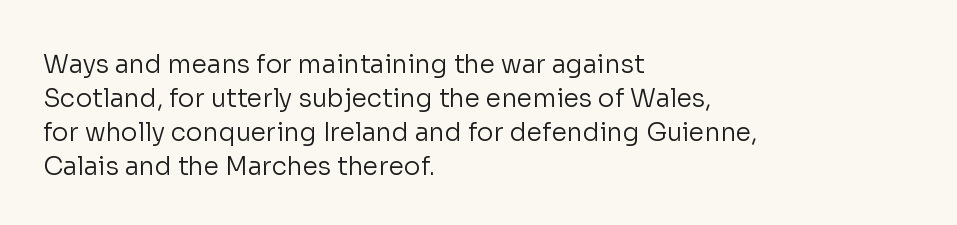
{"italic": "no", "bold": "no", "underline": "no", "align": "left", "line_spacing": "normal", "line_spacing_ratio": 1.36, "letter_spacing": "normal", "letter_spacing_em": 0.0, "glyph_px": 25}
